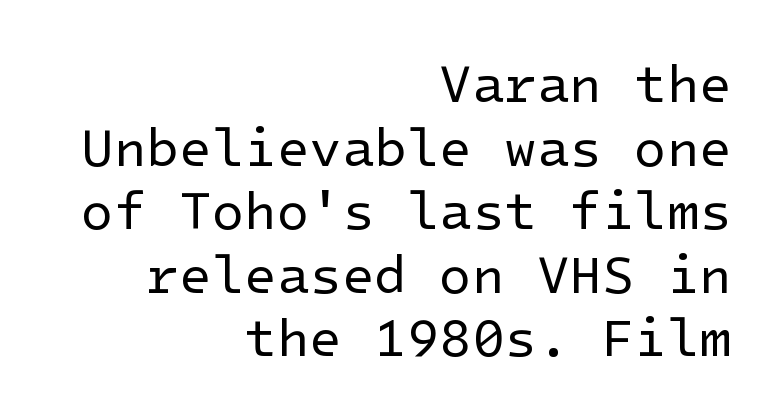
{"serif": "no", "italic": "no", "bold": "no", "weight": "regular", "width": "normal", "stroke_contrast": "low", "x_height": "medium", "underline": "no", "align": "right", "line_spacing_ratio": 1.2, "letter_spacing": "normal", "letter_spacing_em": 0.0, "glyph_px": 53}
